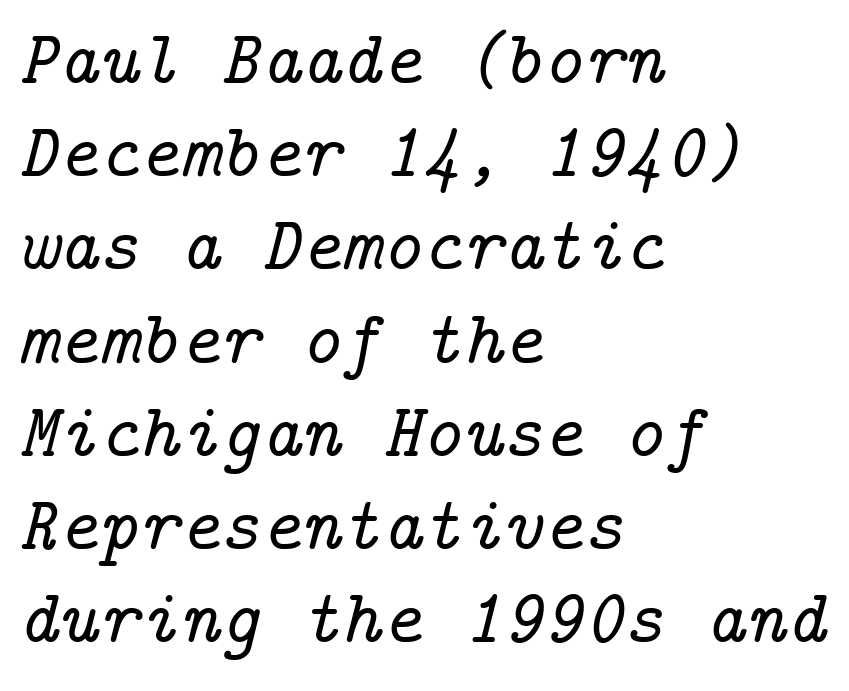
The glyphs look as if they've been sheared to an angle. Where is the straight margin? On the left. What stands out about the letter spacing? Nothing — it is the standard amount. Decoration check: the copy has no underline. The characters display serif detailing at their extremities.
